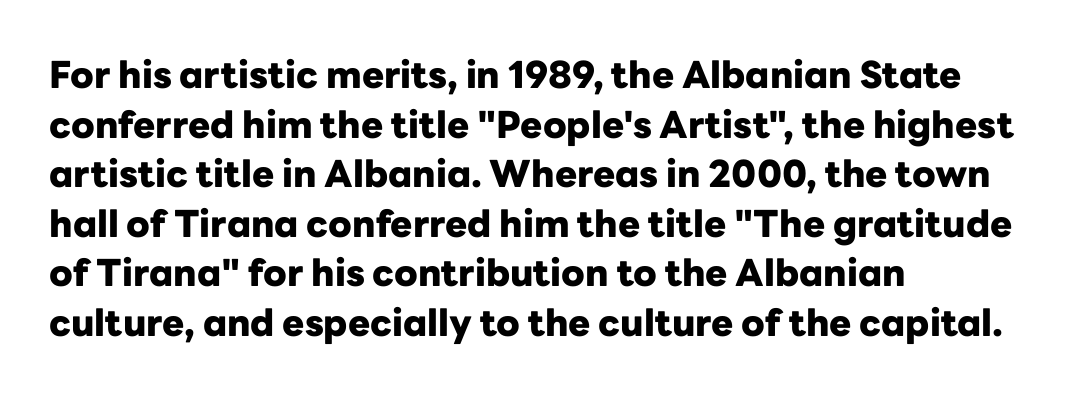
{"serif": "no", "italic": "no", "bold": "yes", "weight": "heavy", "width": "normal", "stroke_contrast": "low", "x_height": "medium", "monospaced": "no", "underline": "no", "align": "left", "line_spacing": "normal", "line_spacing_ratio": 1.34, "letter_spacing": "normal", "letter_spacing_em": 0.0, "glyph_px": 37}
